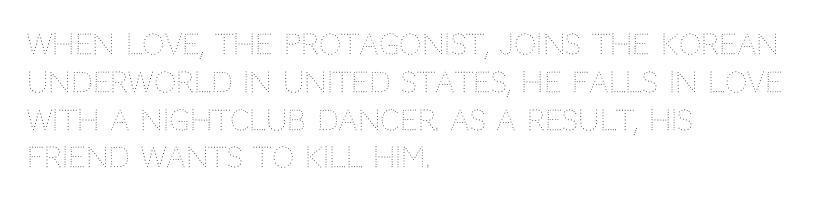
{"italic": "no", "bold": "no", "weight": "thin", "width": "normal", "stroke_contrast": "medium", "x_height": "large", "monospaced": "no", "underline": "no", "align": "left", "line_spacing": "normal", "line_spacing_ratio": 1.35, "letter_spacing": "normal", "letter_spacing_em": 0.0, "glyph_px": 28}
